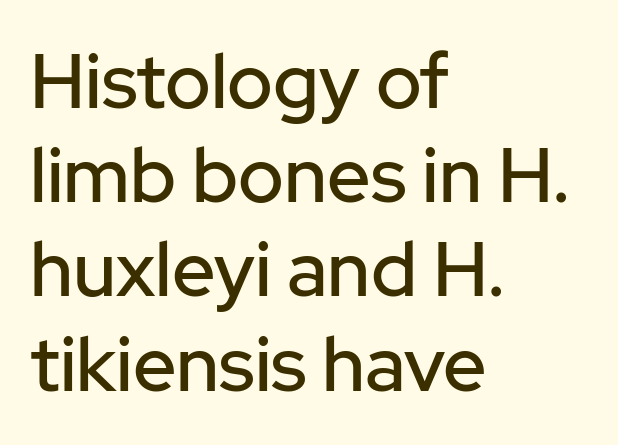
Q: Is the text italic (slanted)? A: No, it is upright.
Q: Is the typeface a serif or a sans-serif typeface? A: Sans-serif.
Q: Is the text underlined? A: No.
Q: How is the paragraph aligned? A: Left-aligned.
Q: Is the spacing between letters normal or unusually wide? A: Normal.
Q: Width (condensed, normal, or wide)? A: Normal.
Q: Stroke contrast? A: Low.
Q: x-height? A: Medium.
Q: Monospaced? A: No.
